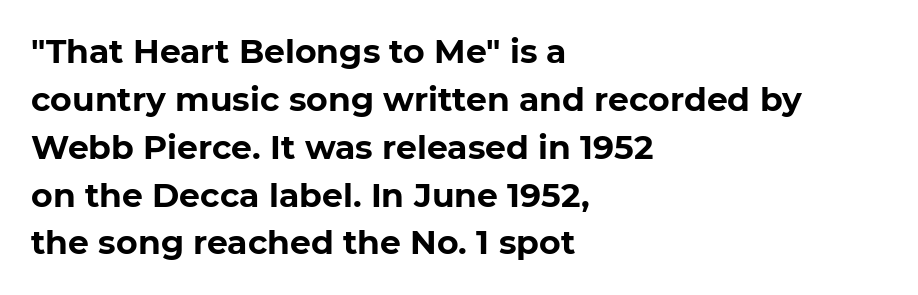
The image shows 33 px bold sans-serif type, upright; set left-aligned, normal line spacing (1.45x), normal letter spacing, not underlined; low stroke contrast and a medium x-height.
